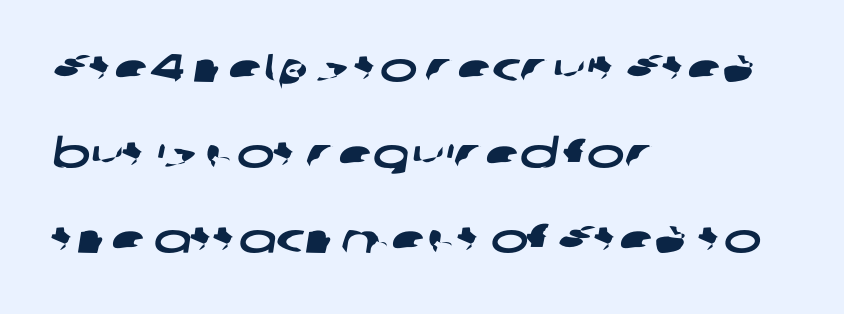
Each new line begins a long way beneath the previous one. Standard letterfit; no display-style spreading of the glyphs. Beneath every word, the page is bare. Look at the bottom of the vertical strokes: they stop flat, with no serifs. Here the designer chose a conventional face with non-uniform glyph widths. A student would call this left alignment; a typographer would say flush left, rag right.
